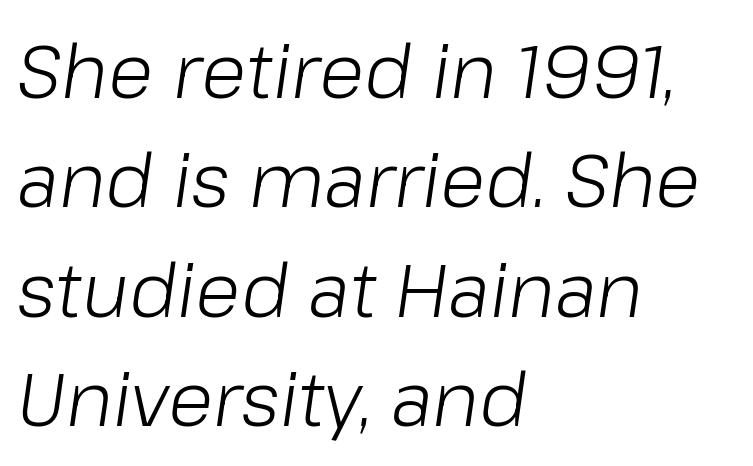
Each stroke keeps to a modest, everyday thickness or less. The rendering uses natural spacing where letterforms have individual widths. A typesetter would mark this as italic. You could call the tracking neutral — neither tight nor loose. This sample keeps an unexceptional amount of space between lines. Notice how the passage keeps a crisp vertical edge on the left only.
